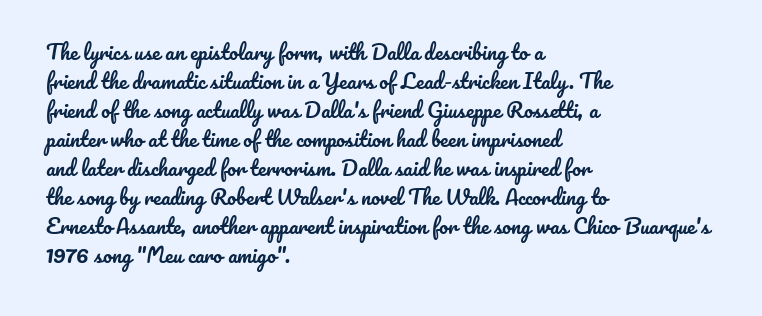
Q: Is the text italic (slanted)? A: Yes.
Q: Is the text underlined? A: No.
Q: How is the paragraph aligned? A: Left-aligned.
Q: Is the spacing between letters normal or unusually wide? A: Normal.
Q: Is the spacing between lines tight, normal or loose? A: Normal.
